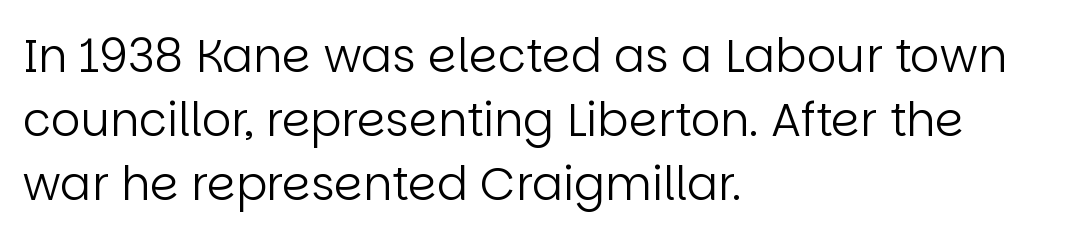
{"serif": "no", "italic": "no", "bold": "no", "weight": "regular", "width": "normal", "stroke_contrast": "low", "x_height": "large", "monospaced": "no", "underline": "no", "align": "left", "line_spacing": "normal", "line_spacing_ratio": 1.39, "letter_spacing": "normal", "letter_spacing_em": 0.0, "glyph_px": 46}
